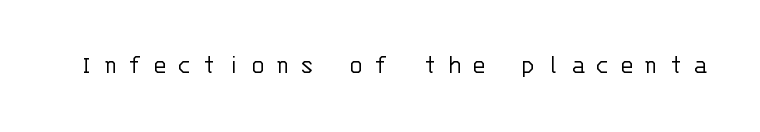
The image shows 27 px text type, upright; set unusually wide letter spacing (+0.37 em), not underlined.
